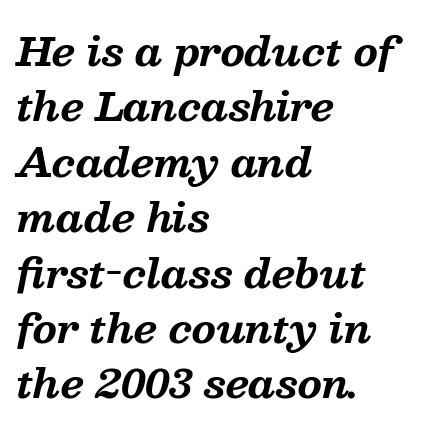
Descenders are the only things crossing below the line. Observe the serifs anchoring each vertical stroke in this sample. The passage shown leans; its letterforms are oblique. Weight: bold.
